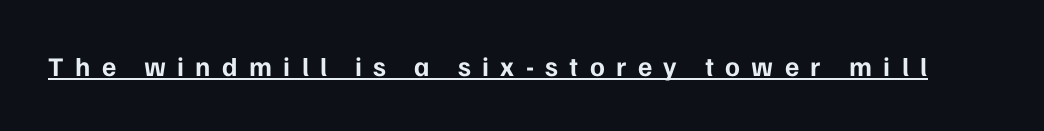
Is there an underline? Yes — a line sits under the letters. The tracking reads as deliberately expanded to a designer's eye. Posture: vertical. Strokes here are thick enough to call this a true bold.
